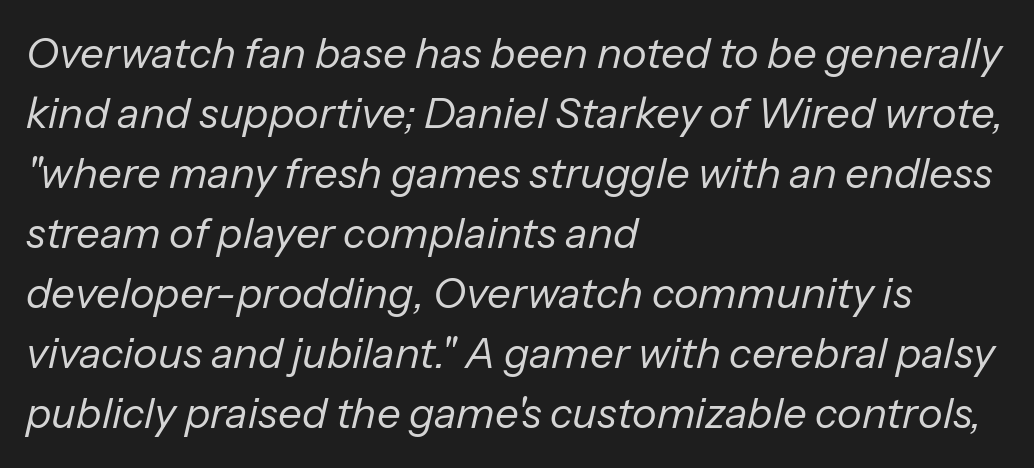
The image shows 42 px regular-weight type, italic (leaning right); set left-aligned, normal line spacing (1.43x), normal letter spacing, not underlined; low stroke contrast and a medium x-height.
